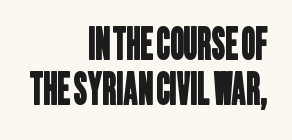
Q: Is the typeface a serif or a sans-serif typeface? A: Sans-serif.
Q: Is the text underlined? A: No.
Q: How is the paragraph aligned? A: Right-aligned.
Q: Is the spacing between letters normal or unusually wide? A: Normal.
Q: Is the spacing between lines tight, normal or loose? A: Tight.
Q: Width (condensed, normal, or wide)? A: Condensed.
Q: Stroke contrast? A: Low.
Q: x-height? A: Large.
Q: Monospaced? A: No.
